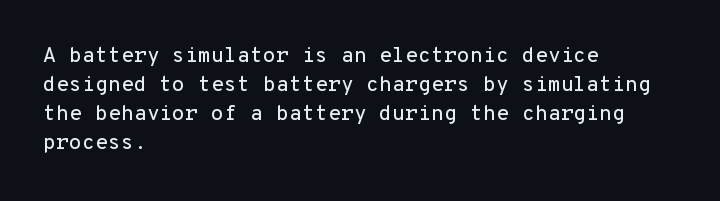
Does the leading feel generous? No, just average. Nobody touched the tracking dial on this one. This is the regular roman posture of the typeface. Visually the block forms a straight wall on the left and a jagged coastline on the right.
